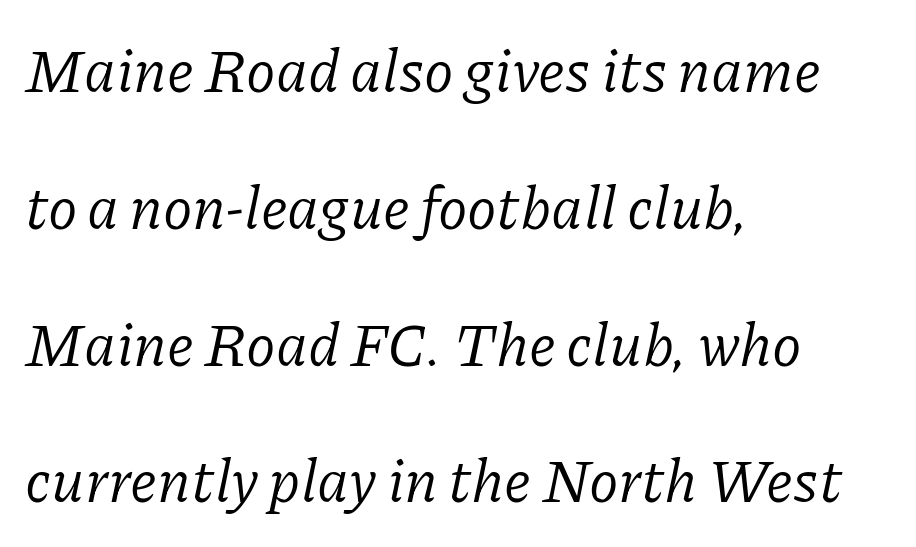
The space between consecutive lines is lavish. This sample has the flowing, uneven cadence of proportional lettering. Stem width sits at or under what a default text font uses. Each line starts at the same left margin while the right side varies. Just letters on the line, the space beneath them empty.
